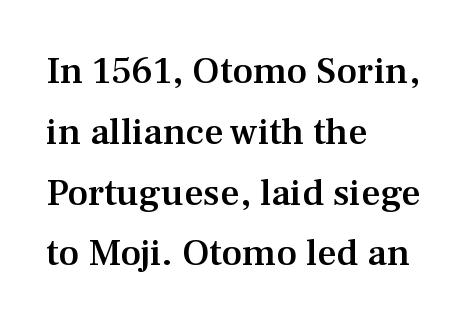
These lines are rendered in a variable-pitch font. Observe the serifs anchoring each vertical stroke in this sample. Where is the straight margin? On the left. Rows of type keep a routine distance in the vertical direction. Descenders hang freely into open space. Each word holds together tightly as a unit, with standard inter-letter gaps.
